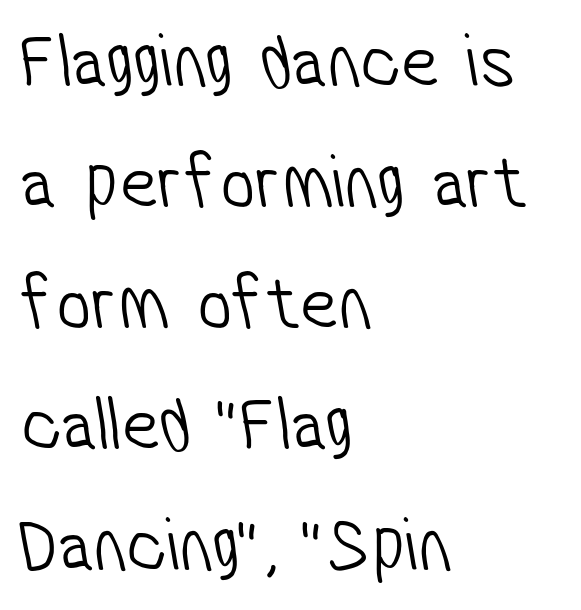
Q: Is the text bold? A: No.
Q: Is the typeface a serif or a sans-serif typeface? A: Sans-serif.
Q: Is the text underlined? A: No.
Q: How is the paragraph aligned? A: Left-aligned.
Q: Is the spacing between letters normal or unusually wide? A: Normal.
Q: Is the spacing between lines tight, normal or loose? A: Normal.
Q: Width (condensed, normal, or wide)? A: Condensed.
Q: Stroke contrast? A: Low.
Q: x-height? A: Medium.
Q: Monospaced? A: No.
